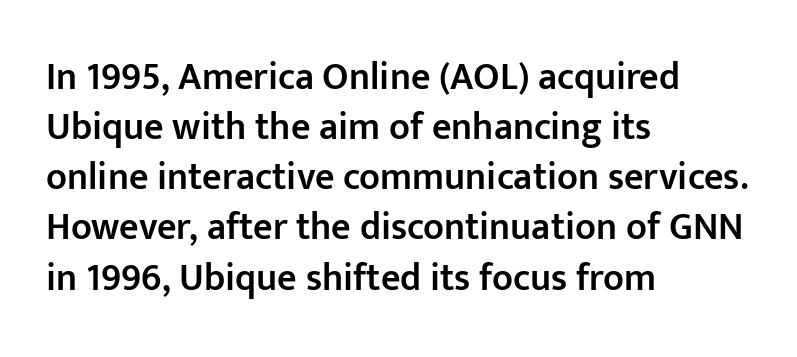
The image shows 38 px semibold sans-serif type, upright; set left-aligned, normal line spacing (1.32x), normal letter spacing, not underlined; low stroke contrast and a medium x-height.
